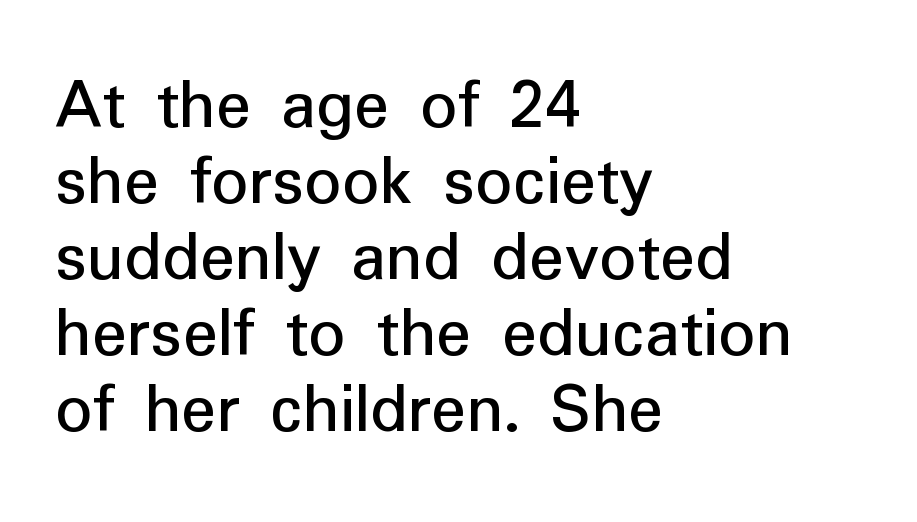
Q: Is the text italic (slanted)? A: No, it is upright.
Q: Is the typeface a serif or a sans-serif typeface? A: Sans-serif.
Q: Is the text underlined? A: No.
Q: How is the paragraph aligned? A: Left-aligned.
Q: Is the spacing between letters normal or unusually wide? A: Normal.
Q: Is the spacing between lines tight, normal or loose? A: Tight.
Q: Width (condensed, normal, or wide)? A: Normal.
Q: Stroke contrast? A: Low.
Q: x-height? A: Medium.
Q: Monospaced? A: No.
